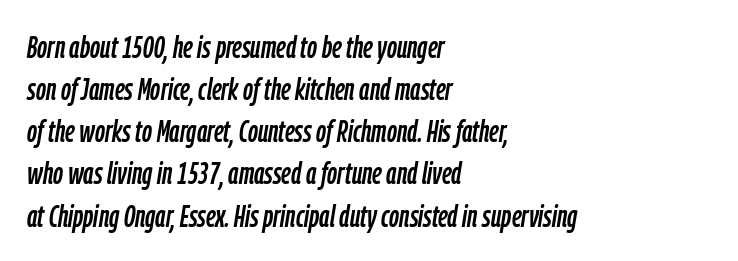
{"italic": "yes", "lean": "right", "slant_degrees": 9, "width": "condensed", "stroke_contrast": "low", "x_height": "medium", "monospaced": "no", "underline": "no", "align": "left", "line_spacing": "normal", "line_spacing_ratio": 1.36, "letter_spacing": "normal", "letter_spacing_em": 0.0, "glyph_px": 31}
